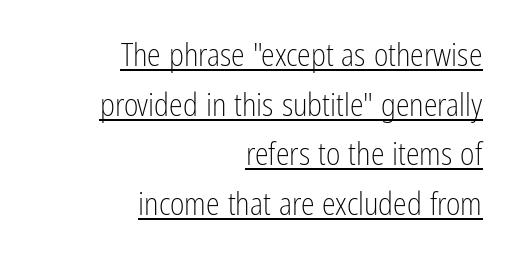
Q: Is the text bold? A: No.
Q: Is the text italic (slanted)? A: No, it is upright.
Q: Is the typeface a serif or a sans-serif typeface? A: Sans-serif.
Q: Is the text underlined? A: Yes.
Q: How is the paragraph aligned? A: Right-aligned.
Q: Is the spacing between letters normal or unusually wide? A: Normal.
Q: Is the spacing between lines tight, normal or loose? A: Normal.
Q: Width (condensed, normal, or wide)? A: Condensed.
Q: Stroke contrast? A: Low.
Q: x-height? A: Medium.
Q: Monospaced? A: No.
